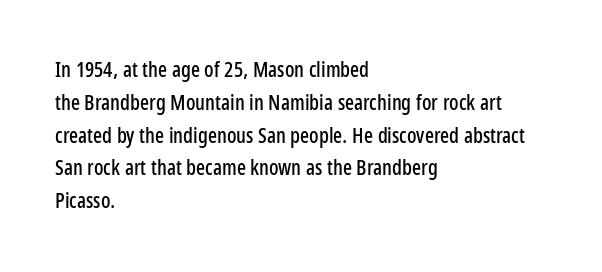
The image shows 21 px text type, upright; set left-aligned, normal line spacing (1.56x), normal letter spacing, not underlined.
